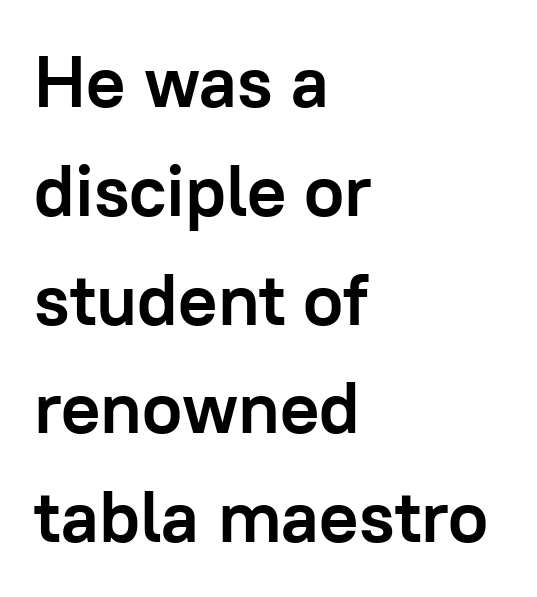
Q: Is the text bold? A: Yes.
Q: Is the text italic (slanted)? A: No, it is upright.
Q: Is the typeface a serif or a sans-serif typeface? A: Sans-serif.
Q: Is the text underlined? A: No.
Q: How is the paragraph aligned? A: Left-aligned.
Q: Is the spacing between letters normal or unusually wide? A: Normal.
Q: Is the spacing between lines tight, normal or loose? A: Normal.
Q: Width (condensed, normal, or wide)? A: Normal.
Q: Stroke contrast? A: Low.
Q: x-height? A: Medium.
Q: Monospaced? A: No.
